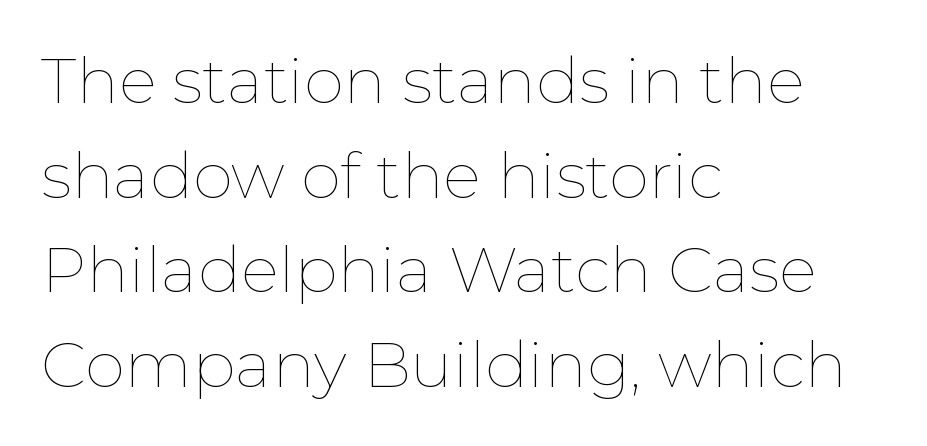
A bare baseline throughout the passage. In terms of posture, this sample is upright. Caption: multi-line text, flush left, ragged right. Glyph-to-glyph distance matches everyday printed text. This sample has the flowing, uneven cadence of proportional lettering. Weight: in the light-to-regular range.
